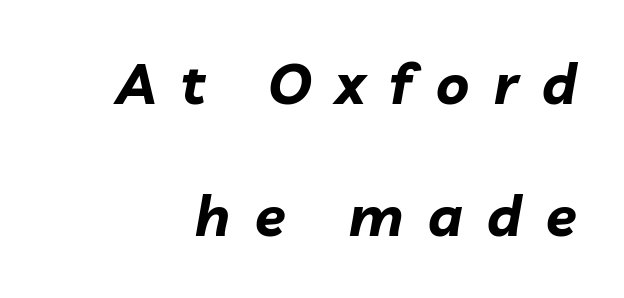
Q: Is the text bold? A: Yes.
Q: Is the text italic (slanted)? A: Yes, it leans right by about 10 degrees.
Q: Is the text underlined? A: No.
Q: Is the spacing between letters normal or unusually wide? A: Unusually wide.
Q: Is the spacing between lines tight, normal or loose? A: Loose.
Q: Width (condensed, normal, or wide)? A: Normal.
Q: Stroke contrast? A: Low.
Q: x-height? A: Medium.
Q: Monospaced? A: No.
